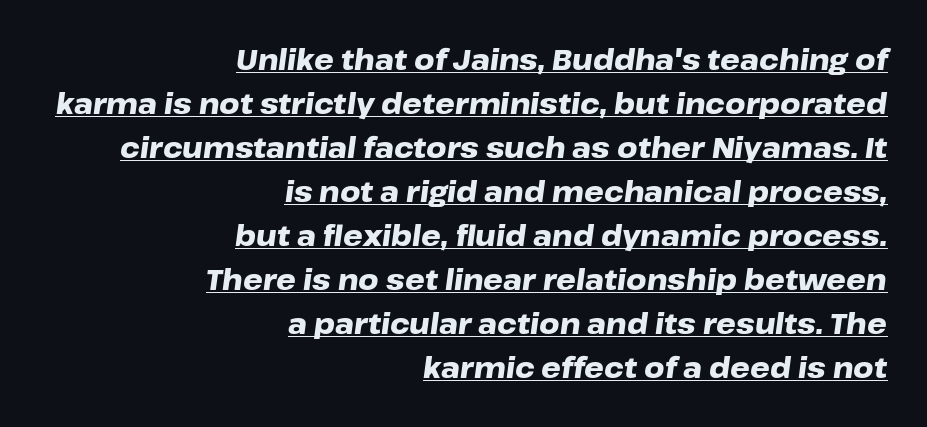
The image shows 28 px heavy, wide type, italic (leaning right); set right-aligned, normal line spacing (1.57x), normal letter spacing, underlined; low stroke contrast and a medium x-height.
